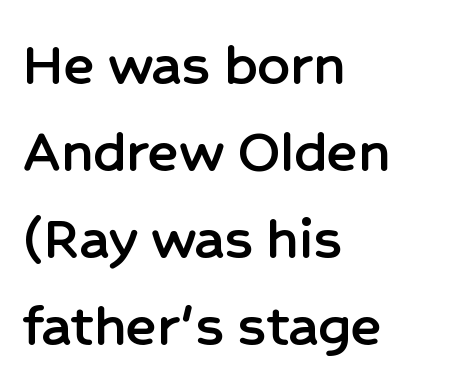
Q: Is the text italic (slanted)? A: No, it is upright.
Q: Is the typeface a serif or a sans-serif typeface? A: Sans-serif.
Q: Is the text underlined? A: No.
Q: How is the paragraph aligned? A: Left-aligned.
Q: Is the spacing between letters normal or unusually wide? A: Normal.
Q: Is the spacing between lines tight, normal or loose? A: Normal.
Q: Width (condensed, normal, or wide)? A: Normal.
Q: Stroke contrast? A: Low.
Q: x-height? A: Medium.
Q: Monospaced? A: No.
